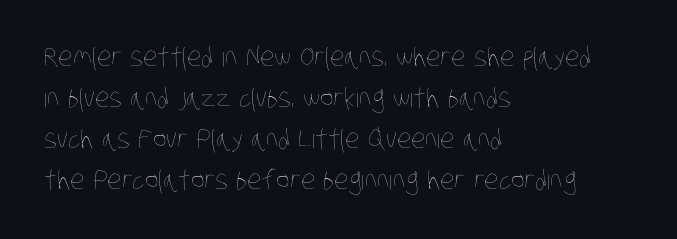
{"bold": "no", "underline": "no", "align": "left", "line_spacing": "normal", "line_spacing_ratio": 1.58, "letter_spacing": "normal", "letter_spacing_em": 0.0, "glyph_px": 26}
